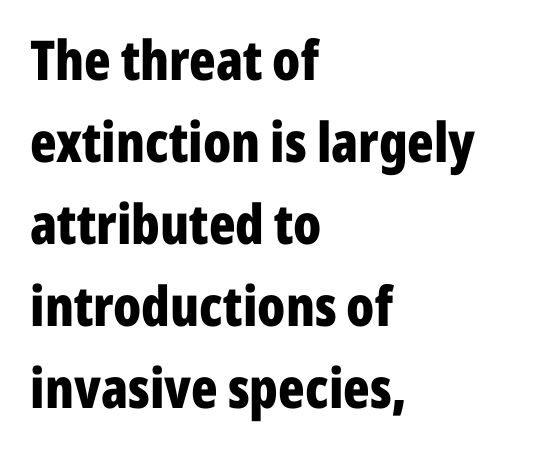
Q: Is the text bold? A: Yes.
Q: Is the text italic (slanted)? A: No, it is upright.
Q: Is the typeface a serif or a sans-serif typeface? A: Sans-serif.
Q: Is the text underlined? A: No.
Q: How is the paragraph aligned? A: Left-aligned.
Q: Is the spacing between letters normal or unusually wide? A: Normal.
Q: Is the spacing between lines tight, normal or loose? A: Normal.
Q: Width (condensed, normal, or wide)? A: Condensed.
Q: Stroke contrast? A: Low.
Q: x-height? A: Medium.
Q: Monospaced? A: No.
